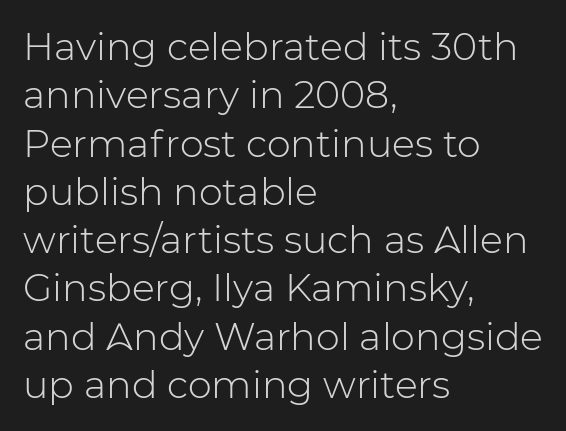
Q: Is the text bold? A: No.
Q: Is the text italic (slanted)? A: No, it is upright.
Q: Is the typeface a serif or a sans-serif typeface? A: Sans-serif.
Q: Is the text underlined? A: No.
Q: How is the paragraph aligned? A: Left-aligned.
Q: Is the spacing between letters normal or unusually wide? A: Normal.
Q: Is the spacing between lines tight, normal or loose? A: Normal.
Q: Width (condensed, normal, or wide)? A: Normal.
Q: Stroke contrast? A: Low.
Q: x-height? A: Medium.
Q: Monospaced? A: No.
